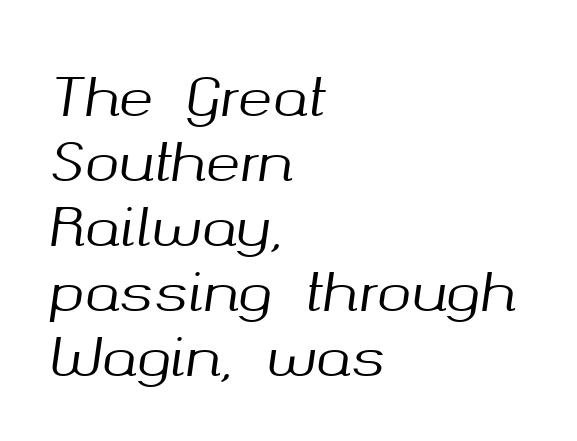
The passage shown is typed in a proportional face where columns would drift. Notice how the stems are inclined rather than vertical — that's the hallmark of italics. The foot of each line stays bare and open. Regular leading. Left-aligned paragraph, ragged on the right.
